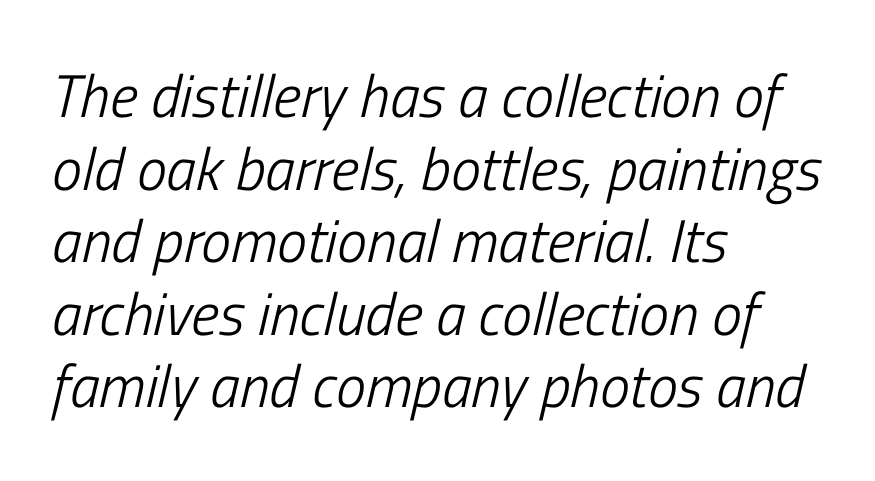
The image shows 60 px light, condensed type, italic (leaning right); set left-aligned, line spacing 1.21x, normal letter spacing, not underlined; low stroke contrast and a medium x-height.
